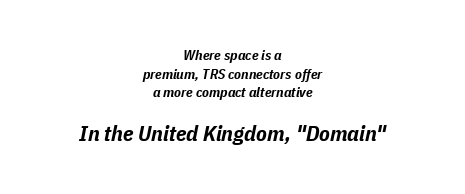
Q: Is the text bold? A: Yes.
Q: Is the text italic (slanted)? A: Yes, it leans right by about 11 degrees.
Q: Is the text underlined? A: No.
Q: How is the paragraph aligned? A: Centered.
Q: Is the spacing between letters normal or unusually wide? A: Normal.
Q: Is the spacing between lines tight, normal or loose? A: Normal.
Q: Which block of text is set in a larger size, the first (top) or the second (bottom)? A: The second (bottom) one.
